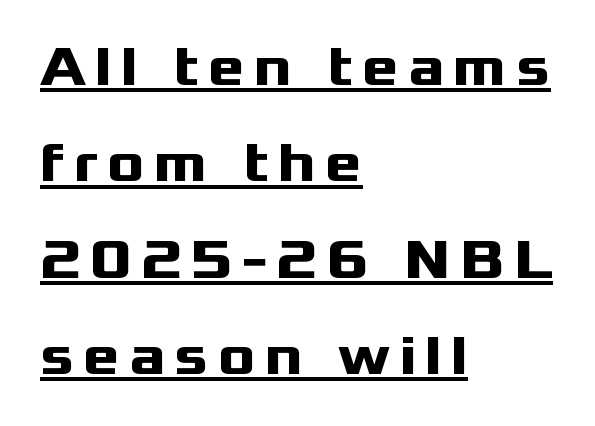
Q: Is the text bold? A: Yes.
Q: Is the text italic (slanted)? A: No, it is upright.
Q: Is the typeface a serif or a sans-serif typeface? A: Sans-serif.
Q: Is the text underlined? A: Yes.
Q: How is the paragraph aligned? A: Left-aligned.
Q: Width (condensed, normal, or wide)? A: Wide.
Q: Stroke contrast? A: Medium.
Q: x-height? A: Medium.
Q: Monospaced? A: No.
